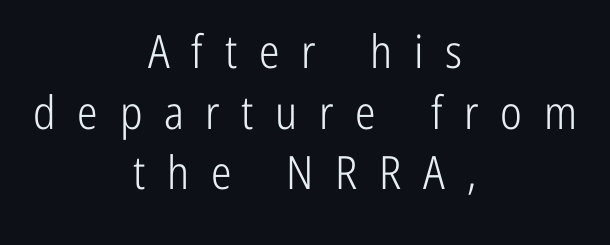
Type style note: lacks serifs. These lines are rendered in a variable-pitch font. The specimen reads as upright at a glance. Rows of type keep a routine distance in the vertical direction. Centered paragraph, ragged on both sides. Rule under the text: the space is simply empty.
